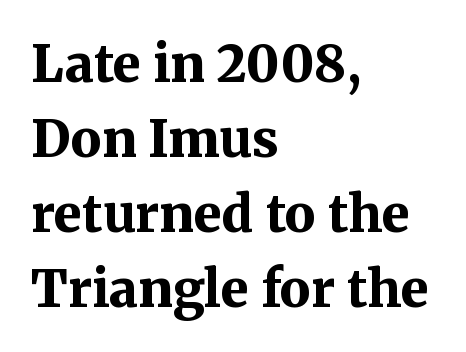
Q: Is the text bold? A: Yes.
Q: Is the text italic (slanted)? A: No, it is upright.
Q: Is the typeface a serif or a sans-serif typeface? A: Serif.
Q: Is the text underlined? A: No.
Q: How is the paragraph aligned? A: Left-aligned.
Q: Is the spacing between letters normal or unusually wide? A: Normal.
Q: Is the spacing between lines tight, normal or loose? A: Normal.
Q: Width (condensed, normal, or wide)? A: Normal.
Q: Stroke contrast? A: Medium.
Q: x-height? A: Medium.
Q: Monospaced? A: No.
